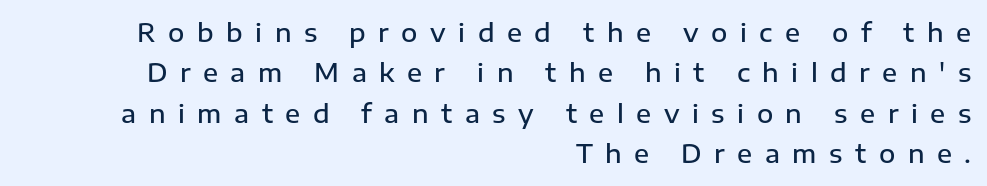
The image shows 25 px text type, upright; set right-aligned, normal line spacing (1.62x), unusually wide letter spacing (+0.5 em), not underlined.
